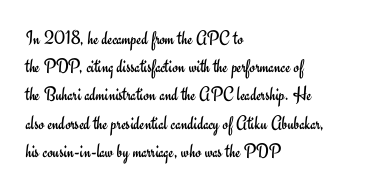
Q: Is the text bold? A: No.
Q: Is the text italic (slanted)? A: Yes.
Q: Is the text underlined? A: No.
Q: How is the paragraph aligned? A: Left-aligned.
Q: Is the spacing between letters normal or unusually wide? A: Normal.
Q: Is the spacing between lines tight, normal or loose? A: Normal.
